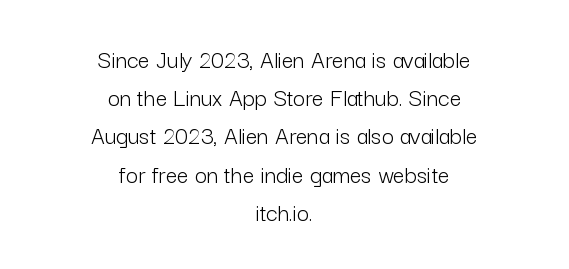
The image shows 26 px text type, upright; set centered, normal line spacing (1.47x), normal letter spacing, not underlined.
